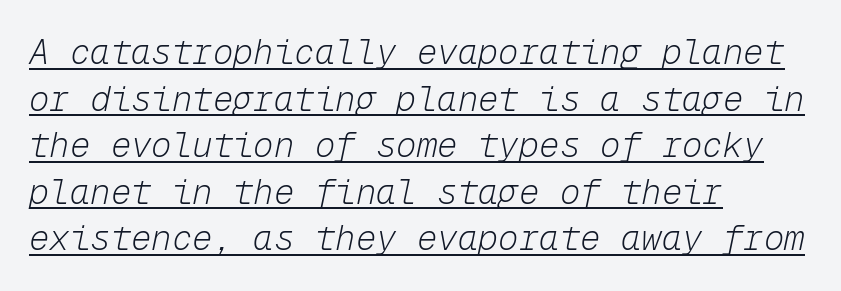
{"italic": "yes", "lean": "right", "slant_degrees": 12, "bold": "no", "weight": "light", "width": "normal", "stroke_contrast": "low", "x_height": "medium", "monospaced": "yes", "underline": "yes", "align": "left", "line_spacing": "normal", "line_spacing_ratio": 1.37, "letter_spacing": "normal", "letter_spacing_em": 0.0, "glyph_px": 34}
